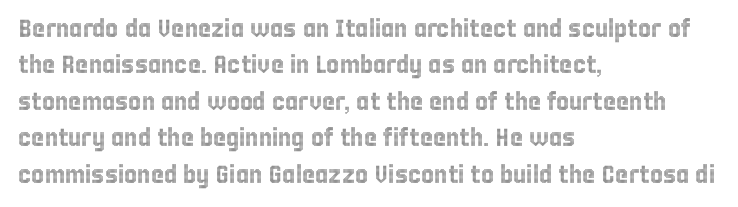
Q: Is the text italic (slanted)? A: No, it is upright.
Q: Is the text underlined? A: No.
Q: How is the paragraph aligned? A: Left-aligned.
Q: Is the spacing between letters normal or unusually wide? A: Normal.
Q: Is the spacing between lines tight, normal or loose? A: Normal.
